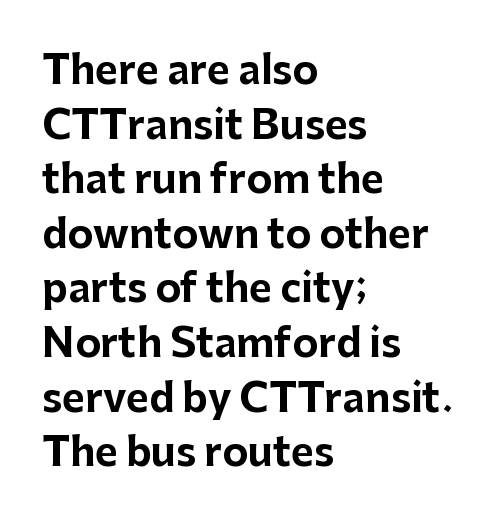
Q: Is the text bold? A: Yes.
Q: Is the text italic (slanted)? A: No, it is upright.
Q: Is the typeface a serif or a sans-serif typeface? A: Sans-serif.
Q: Is the text underlined? A: No.
Q: How is the paragraph aligned? A: Left-aligned.
Q: Is the spacing between letters normal or unusually wide? A: Normal.
Q: Is the spacing between lines tight, normal or loose? A: Normal.
Q: Width (condensed, normal, or wide)? A: Normal.
Q: Stroke contrast? A: Low.
Q: x-height? A: Medium.
Q: Monospaced? A: No.
